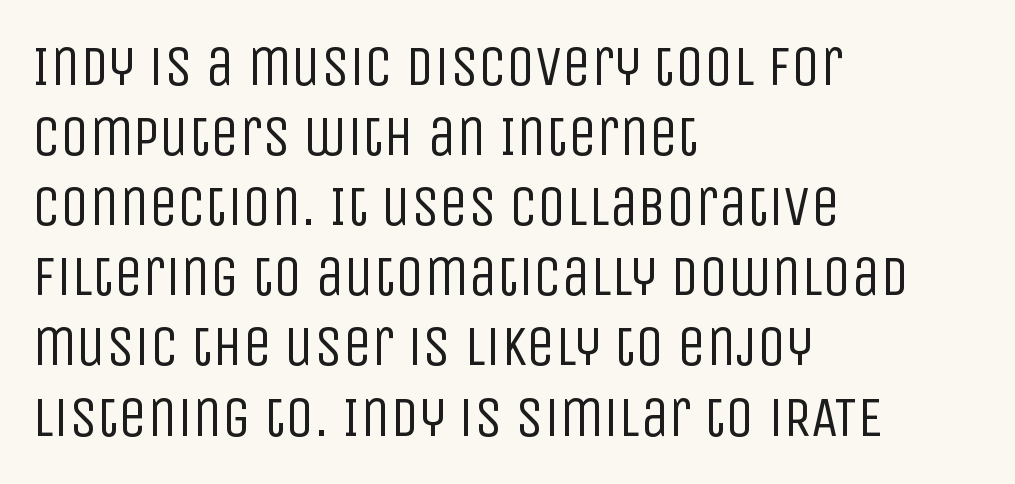
The image shows 57 px regular-weight, condensed sans-serif type, upright; set left-aligned, line spacing 1.23x, normal letter spacing, not underlined; low stroke contrast and a large x-height.
